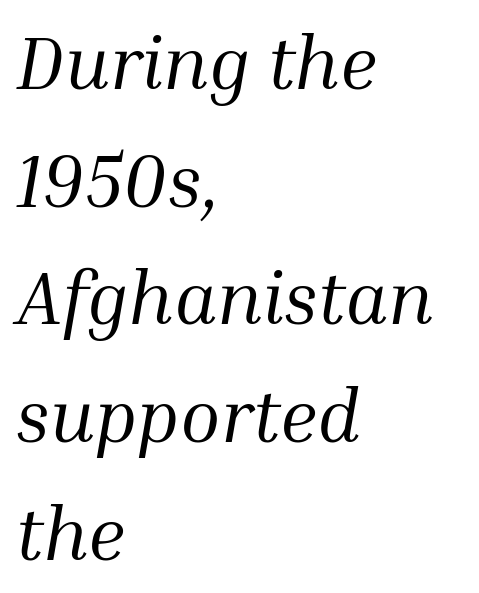
Q: Is the text bold? A: No.
Q: Is the text italic (slanted)? A: Yes, it leans right by about 10 degrees.
Q: Is the typeface a serif or a sans-serif typeface? A: Serif.
Q: Is the text underlined? A: No.
Q: How is the paragraph aligned? A: Left-aligned.
Q: Is the spacing between letters normal or unusually wide? A: Normal.
Q: Is the spacing between lines tight, normal or loose? A: Normal.
Q: Width (condensed, normal, or wide)? A: Normal.
Q: Stroke contrast? A: Medium.
Q: x-height? A: Medium.
Q: Monospaced? A: No.
